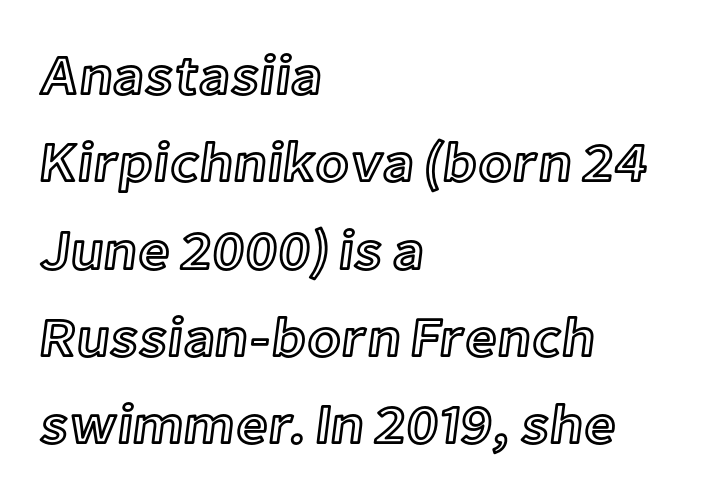
The image shows 56 px text type; set left-aligned, normal line spacing (1.56x), normal letter spacing, not underlined; a medium x-height.
